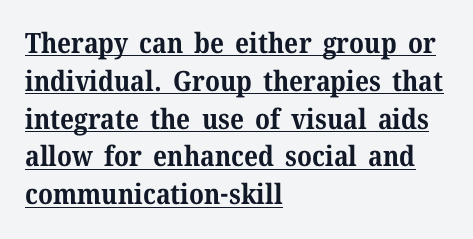
Honestly, the underline is the first thing you notice here. Quick note: not italic, upright. Look at the bottom of the vertical strokes: they flare into serifs here. These lines are rendered in a variable-pitch font. Heavy-handed strokes throughout: this text is bold.
